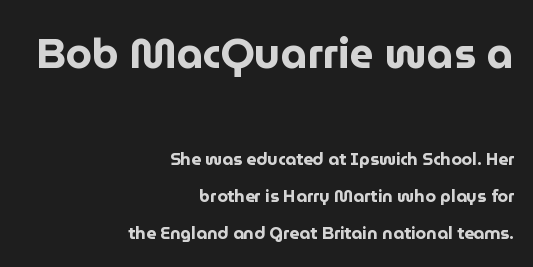
The passage shown has conventional tracking throughout. This sample uses a sans-serif face. The letters stand upright; this is a roman face. Type without underlining. The composition opens big and finishes small. How heavy is the stroke? Heavy — this is a bold.
